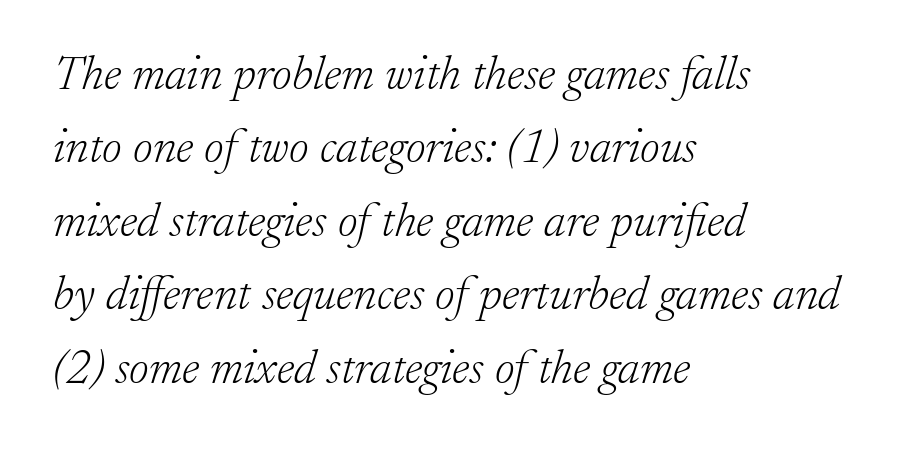
The image shows 48 px light serif type, italic (leaning right); set left-aligned, normal line spacing (1.53x), normal letter spacing, not underlined; low stroke contrast and a small x-height.
